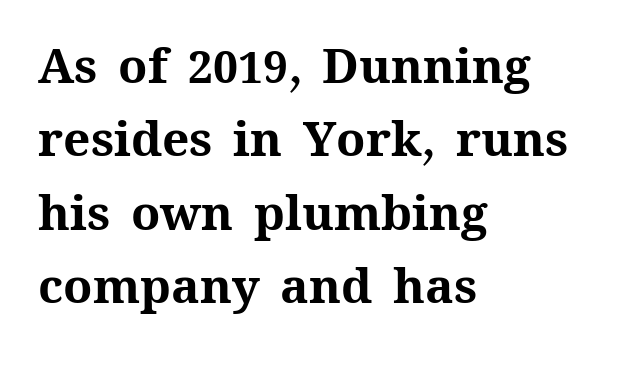
{"italic": "no", "bold": "yes", "weight": "bold", "width": "normal", "stroke_contrast": "medium", "x_height": "medium", "monospaced": "no", "underline": "no", "align": "left", "line_spacing": "normal", "line_spacing_ratio": 1.53, "letter_spacing": "normal", "letter_spacing_em": 0.0, "glyph_px": 48}
